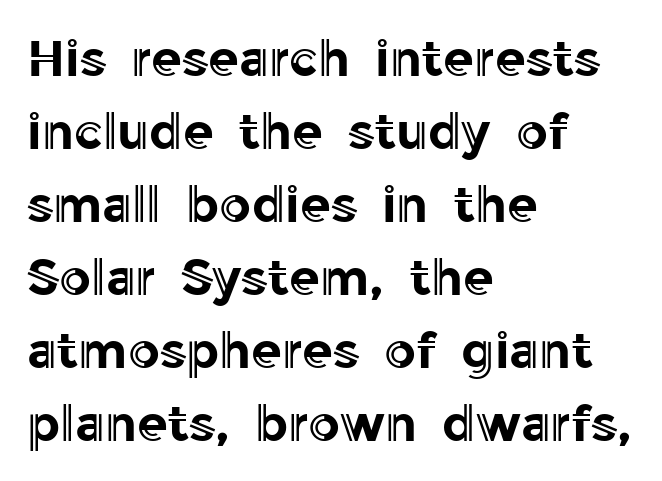
Tracking value appears to be zero — textbook default spacing. Teacher's note: observe the even left margin — that is flush-left alignment. Bare-footed words on every line. Line spacing here is normal.
